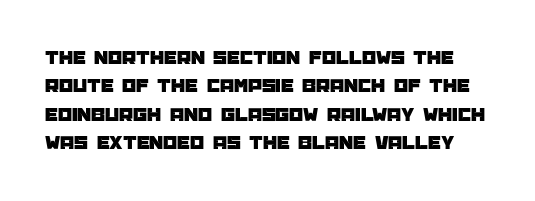
Q: Is the text italic (slanted)? A: No, it is upright.
Q: Is the text underlined? A: No.
Q: Is the spacing between letters normal or unusually wide? A: Normal.
Q: Is the spacing between lines tight, normal or loose? A: Normal.
